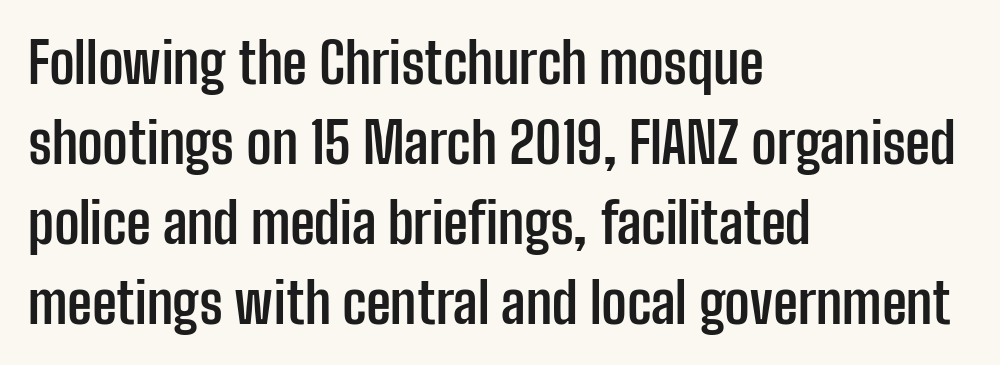
A typesetter would mark this as roman, not italic. The lines are quadded left. The text was rendered using a sans face with plain stroke endings. Each glyph is drawn with heavy, bold strokes. Proportional: the letters do not fall into vertical columns.
